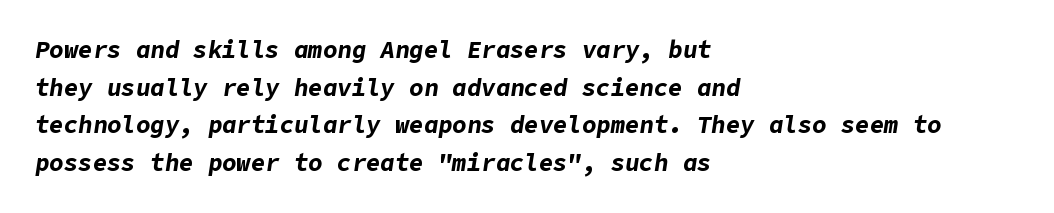
Line beginnings align vertically; line endings do not. Observe the ordinary spacing: letters are neighbours, not strangers. Quick note: interline space is typical. Slanted lettering throughout. Typesetter's note: full bold, strokes at maximum text heaviness. Quick note: underline off.
